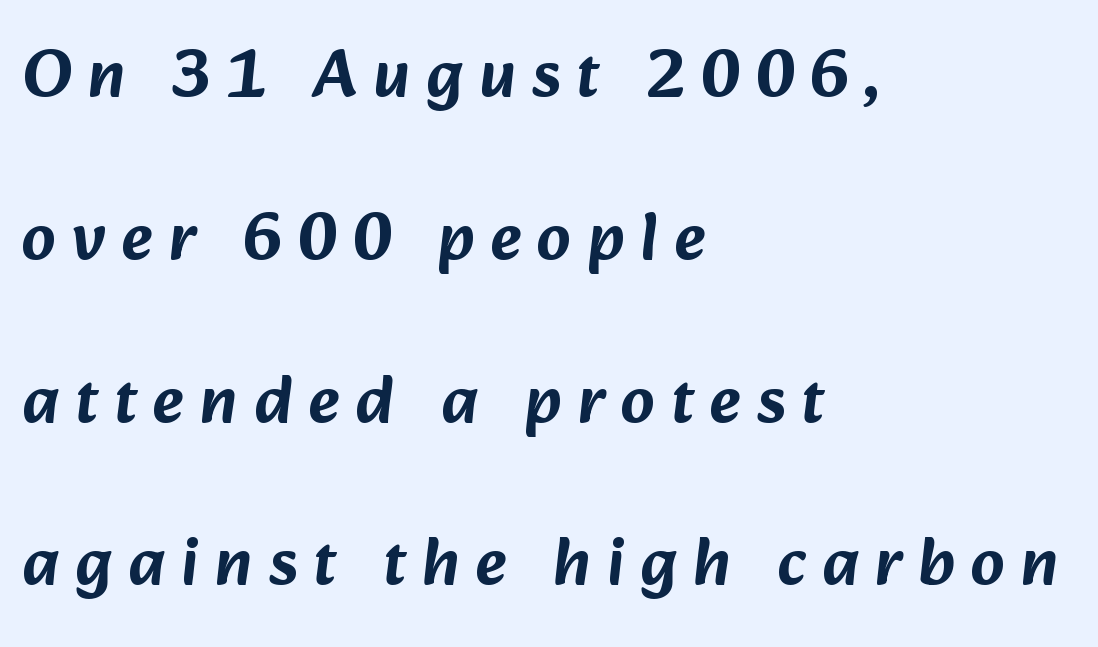
{"serif": "no", "width": "normal", "stroke_contrast": "low", "x_height": "medium", "monospaced": "no", "underline": "no", "align": "left", "line_spacing": "loose", "line_spacing_ratio": 2.43, "letter_spacing": "wide", "letter_spacing_em": 0.24, "glyph_px": 67}
